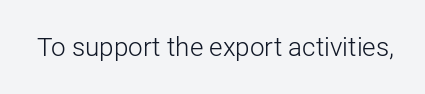
A roman cut, with each character standing at attention. Decoration check: the copy has no underline. The gaps between neighbouring characters are ordinary and unremarkable. Bold? No — there's no thickening of the strokes.
